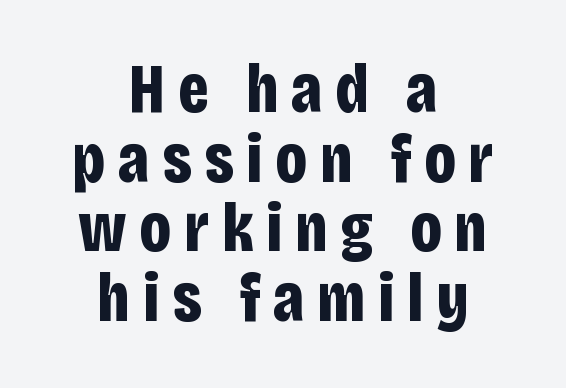
Q: Is the text bold? A: Yes.
Q: Is the text italic (slanted)? A: No, it is upright.
Q: Is the typeface a serif or a sans-serif typeface? A: Sans-serif.
Q: Is the text underlined? A: No.
Q: How is the paragraph aligned? A: Centered.
Q: Is the spacing between lines tight, normal or loose? A: Tight.
Q: Width (condensed, normal, or wide)? A: Condensed.
Q: Stroke contrast? A: Low.
Q: x-height? A: Large.
Q: Monospaced? A: No.
